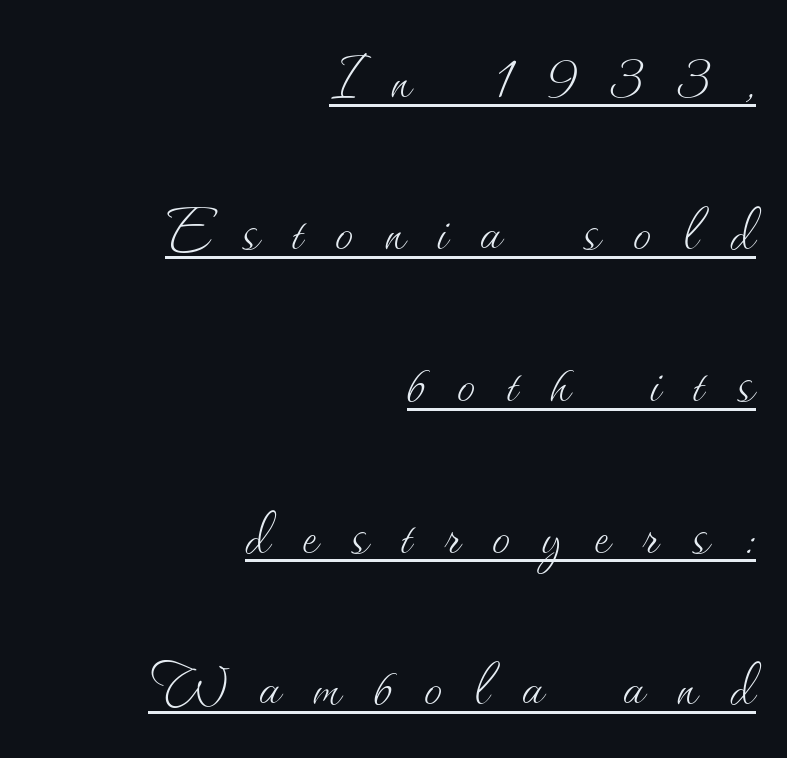
{"bold": "no", "weight": "thin", "width": "normal", "stroke_contrast": "medium", "x_height": "small", "monospaced": "no", "underline": "yes", "align": "right", "line_spacing": "loose", "line_spacing_ratio": 2.08, "letter_spacing": "wide", "letter_spacing_em": 0.45, "glyph_px": 73}
